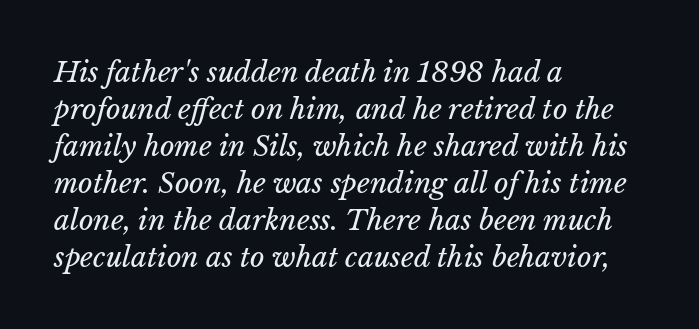
A quiet, ordinary-to-light weight characterises the typeface. Visually the block forms a straight wall on the left and a jagged coastline on the right. Notice how the stems are inclined rather than vertical — that's the hallmark of italics. Baseline-to-baseline distance is the conventional proportion of letter height. Descender tails drop into unmarked territory. The gaps between neighbouring characters are ordinary and unremarkable.
